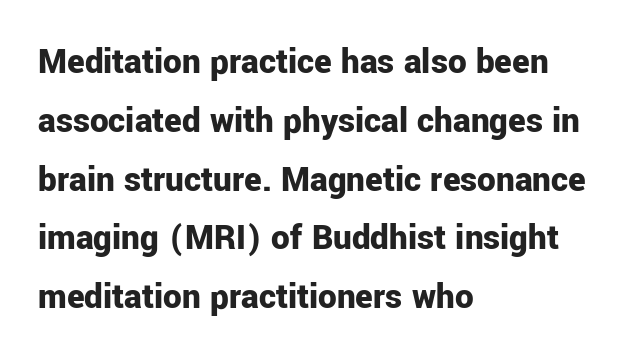
{"serif": "no", "italic": "no", "bold": "yes", "weight": "bold", "width": "normal", "stroke_contrast": "low", "x_height": "medium", "monospaced": "no", "underline": "no", "align": "left", "line_spacing": "normal", "line_spacing_ratio": 1.59, "letter_spacing": "normal", "letter_spacing_em": 0.0, "glyph_px": 37}
